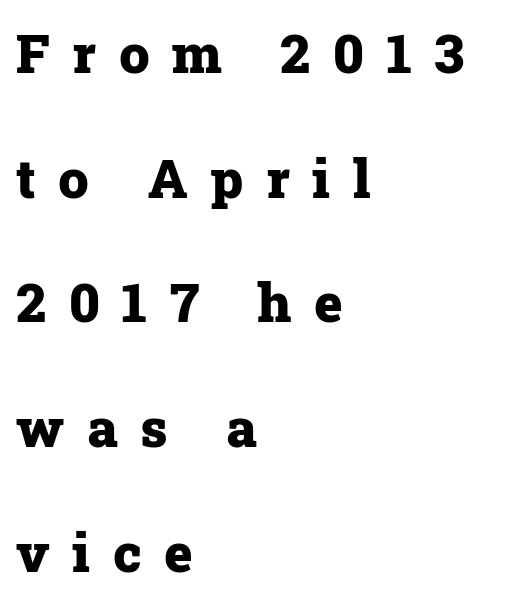
{"serif": "yes", "italic": "no", "bold": "yes", "weight": "heavy", "width": "normal", "stroke_contrast": "low", "x_height": "medium", "monospaced": "no", "underline": "no", "align": "left", "line_spacing": "loose", "line_spacing_ratio": 2.31, "letter_spacing": "wide", "letter_spacing_em": 0.42, "glyph_px": 54}
